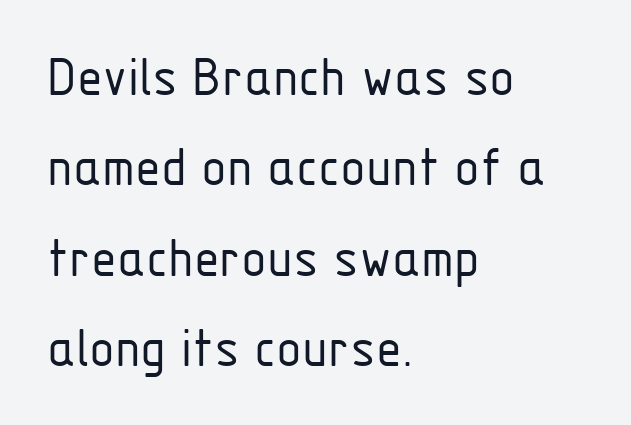
Spacing between characters is what you'd get straight out of the box. Bare-footed words on every line. Line spacing here is normal. Heft: none added — not bold. The passage is arranged the way most books set body copy — flush left.
